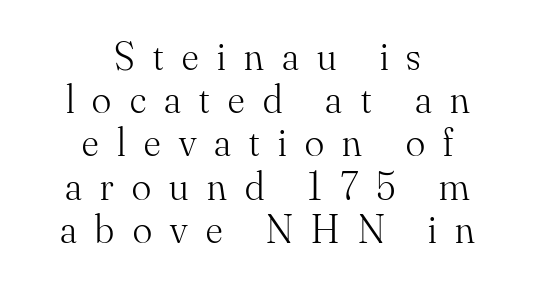
The image shows 40 px light serif type, upright; set centered, tight line spacing (1.08x), unusually wide letter spacing (+0.46 em), not underlined; medium stroke contrast and a small x-height.
